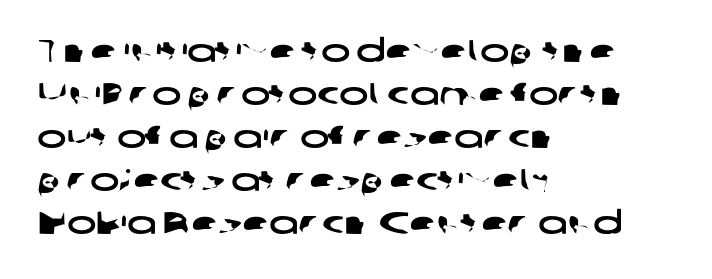
The image shows 31 px wide sans-serif type; set left-aligned, normal line spacing (1.39x), normal letter spacing, not underlined; low stroke contrast and a medium x-height.
